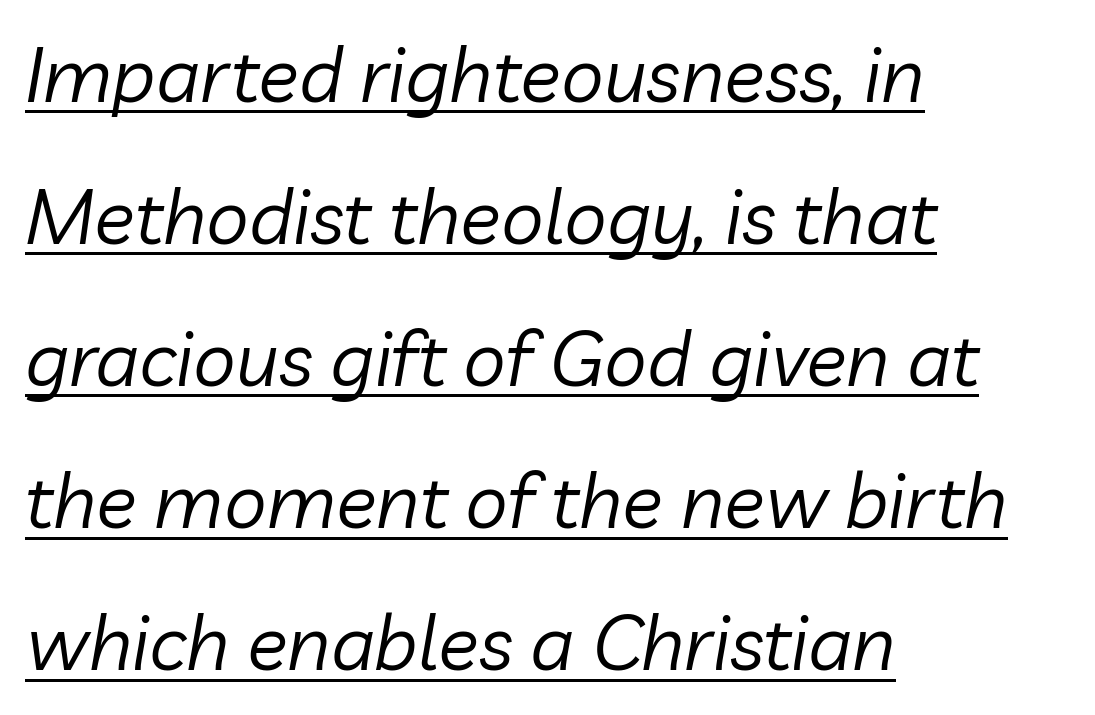
The image shows 76 px regular-weight type, italic (leaning right); set left-aligned, line spacing 1.87x, normal letter spacing, underlined; low stroke contrast and a medium x-height.
